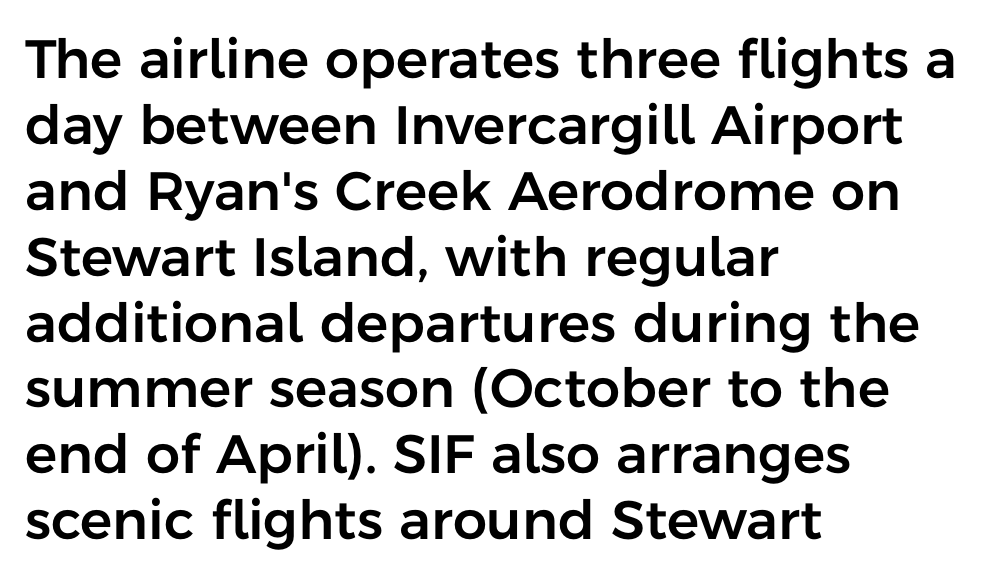
In terms of letterform style, serifs are entirely absent. The paragraph shown leans on its left margin. Honestly, the letter spacing is just normal — you wouldn't notice it. The rendering uses natural spacing where letterforms have individual widths. Clear beneath every line of the passage. Vertical strokes here are truly vertical.
